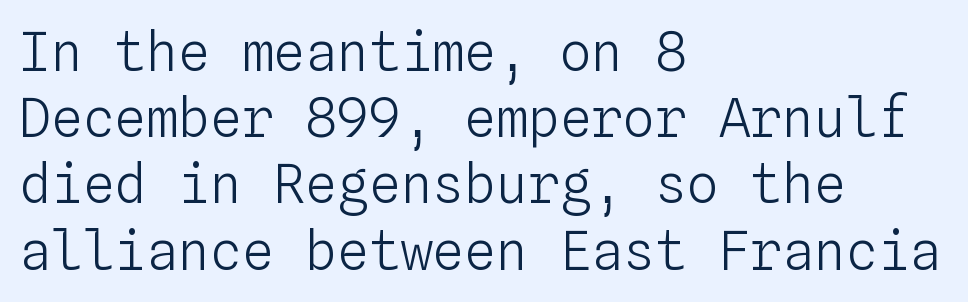
{"italic": "no", "bold": "no", "weight": "light", "width": "normal", "stroke_contrast": "low", "x_height": "medium", "monospaced": "yes", "underline": "no", "align": "left", "line_spacing": "normal", "line_spacing_ratio": 1.25, "letter_spacing": "normal", "letter_spacing_em": 0.0, "glyph_px": 53}
